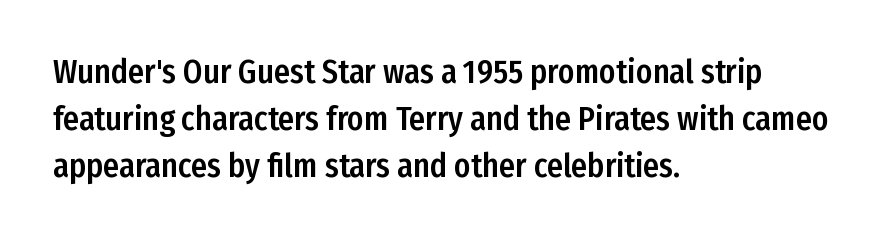
Q: Is the text italic (slanted)? A: No, it is upright.
Q: Is the typeface a serif or a sans-serif typeface? A: Sans-serif.
Q: Is the text underlined? A: No.
Q: How is the paragraph aligned? A: Left-aligned.
Q: Is the spacing between letters normal or unusually wide? A: Normal.
Q: Is the spacing between lines tight, normal or loose? A: Normal.
Q: Width (condensed, normal, or wide)? A: Condensed.
Q: Stroke contrast? A: Low.
Q: x-height? A: Medium.
Q: Monospaced? A: No.
